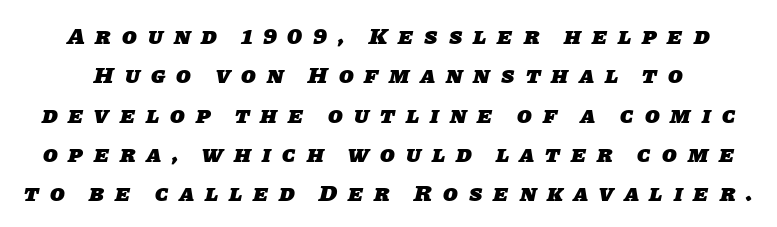
{"bold": "yes", "underline": "no", "line_spacing": "normal", "line_spacing_ratio": 1.64, "letter_spacing": "wide", "letter_spacing_em": 0.46, "glyph_px": 24}
